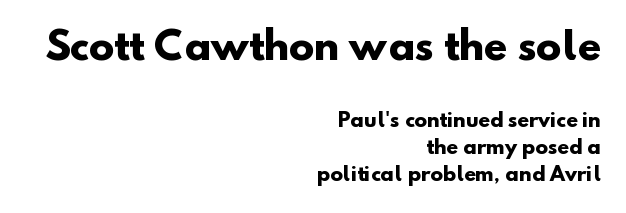
The image shows 38 px heavy sans-serif type; set right-aligned, normal line spacing (1.41x), normal letter spacing, not underlined; the first (top) block is 2.0x larger; low stroke contrast and a small x-height.
